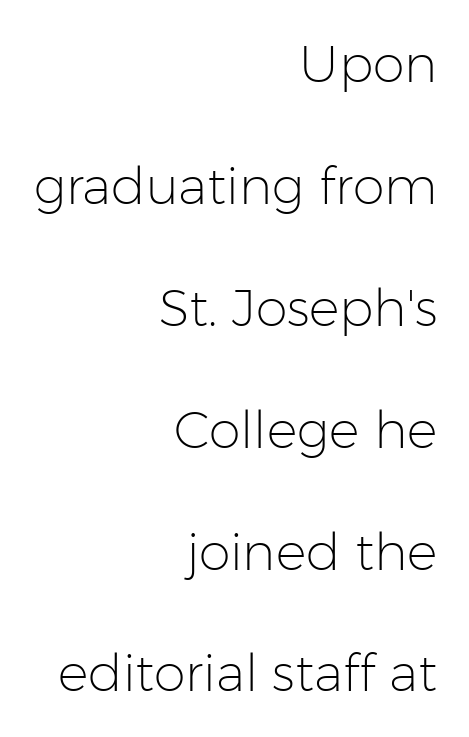
{"serif": "no", "italic": "no", "bold": "no", "weight": "light", "width": "normal", "stroke_contrast": "low", "x_height": "medium", "monospaced": "no", "underline": "no", "align": "right", "line_spacing": "loose", "line_spacing_ratio": 2.39, "letter_spacing": "normal", "letter_spacing_em": 0.0, "glyph_px": 51}
